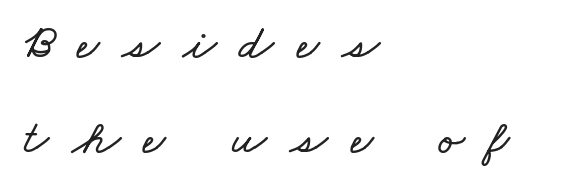
Quick note: underline off. Tracking value appears strongly positive — letters spread wide. Which margin do the lines hug? The left one — the right edge is uneven. The face used here is proportionally spaced, like ordinary book or web type. Successive baselines arrive slowly, with a big drop between each.
